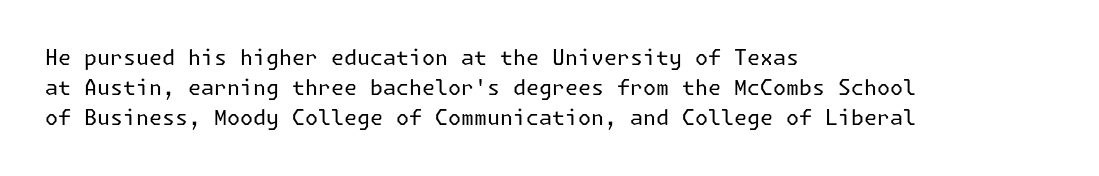
{"italic": "no", "bold": "no", "underline": "no", "align": "left", "line_spacing": "normal", "line_spacing_ratio": 1.44, "letter_spacing": "normal", "letter_spacing_em": 0.0, "glyph_px": 21}
